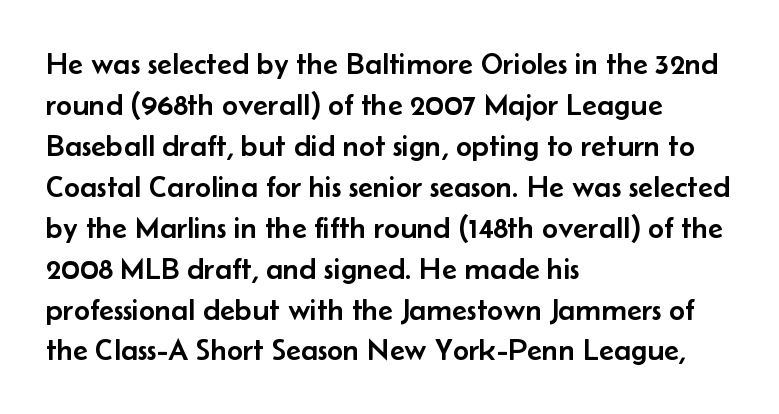
The typeface chosen for these lines omits serifs. Ascenders rise straight up at ninety degrees. Each letter keeps its own natural width here, so spacing adapts to shape. Underline: absent. A classic flush-left, rag-right setting is used for this passage. Each new line begins a customary step beneath the previous one.
